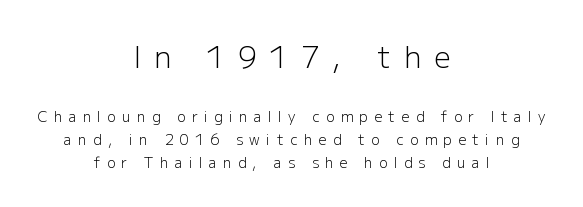
The image shows 29 px light sans-serif type, upright; set centered, normal line spacing (1.64x), unusually wide letter spacing (+0.46 em), not underlined; the first (top) block is 2.07x larger; low stroke contrast and a medium x-height.
